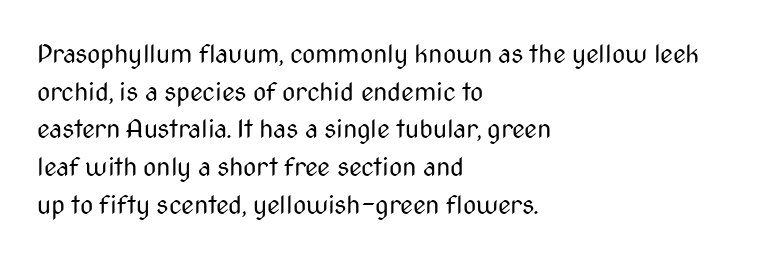
{"italic": "no", "bold": "no", "underline": "no", "align": "left", "line_spacing": "normal", "line_spacing_ratio": 1.45, "letter_spacing": "normal", "letter_spacing_em": 0.0, "glyph_px": 26}
